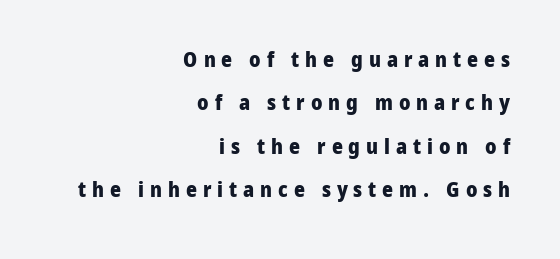
A full-strength bold gives these letters their thick strokes. Alignment: flush right. Ordinary non-slanted type is in use. Regarding leading, the lines here are spaced well apart.
